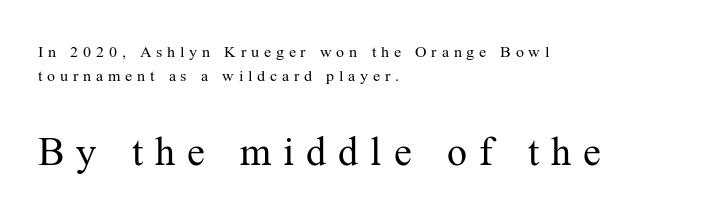
Q: Is the text bold? A: No.
Q: Is the text italic (slanted)? A: No, it is upright.
Q: Is the typeface a serif or a sans-serif typeface? A: Serif.
Q: Is the text underlined? A: No.
Q: How is the paragraph aligned? A: Left-aligned.
Q: Is the spacing between letters normal or unusually wide? A: Unusually wide.
Q: Is the spacing between lines tight, normal or loose? A: Normal.
Q: Which block of text is set in a larger size, the first (top) or the second (bottom)? A: The second (bottom) one.
Q: Width (condensed, normal, or wide)? A: Normal.
Q: Stroke contrast? A: Medium.
Q: x-height? A: Medium.
Q: Monospaced? A: No.
